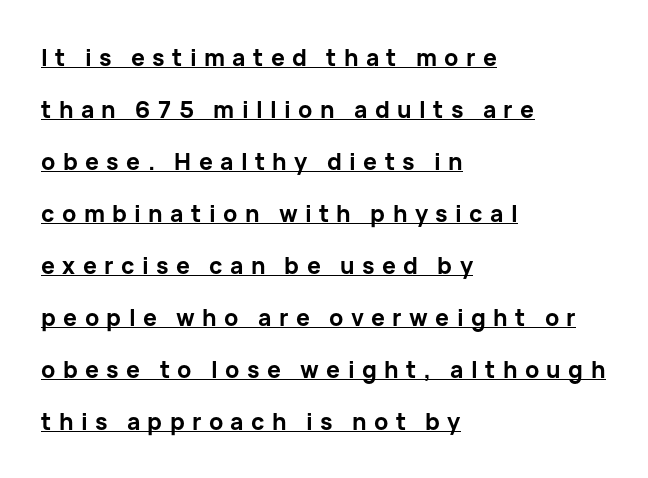
The image shows 23 px bold type, upright; set left-aligned, loose line spacing (2.26x), unusually wide letter spacing (+0.32 em), underlined.
